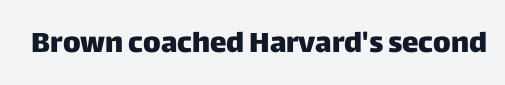
The image shows 28 px sans-serif type, upright; set normal letter spacing, not underlined; low stroke contrast and a large x-height.
